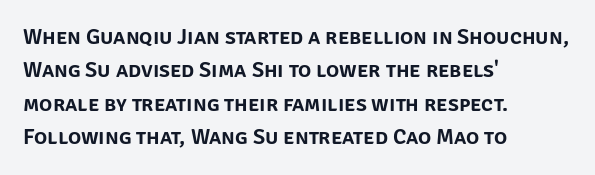
The image shows 22 px text type, upright; set left-aligned, normal line spacing (1.52x), normal letter spacing, not underlined.
